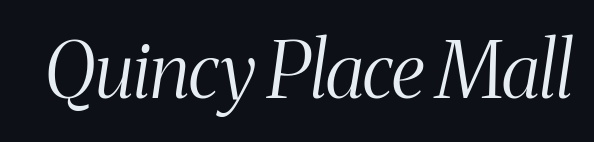
The image shows 77 px light, condensed serif type, italic (leaning right); set normal letter spacing, not underlined; medium stroke contrast and a medium x-height.
